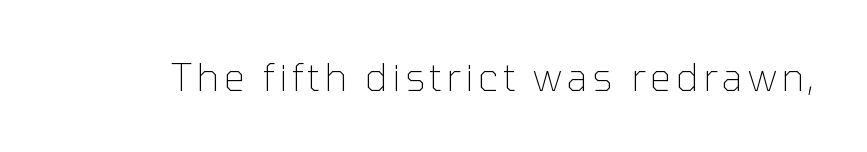
The image shows 38 px thin sans-serif type, upright; set not underlined; low stroke contrast and a medium x-height.
